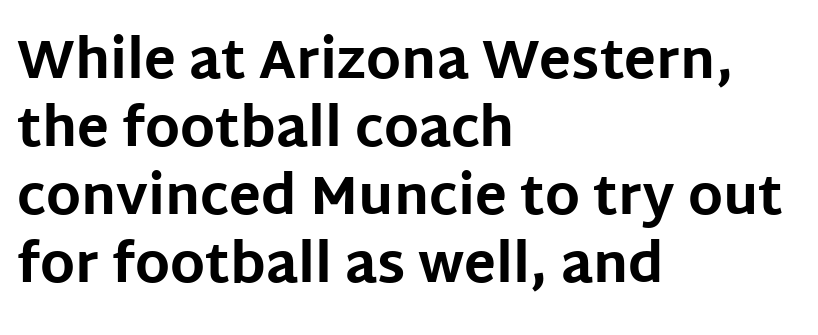
{"serif": "no", "italic": "no", "bold": "yes", "weight": "bold", "width": "normal", "stroke_contrast": "low", "x_height": "large", "monospaced": "no", "underline": "no", "align": "left", "line_spacing": "normal", "line_spacing_ratio": 1.28, "letter_spacing": "normal", "letter_spacing_em": 0.0, "glyph_px": 53}
